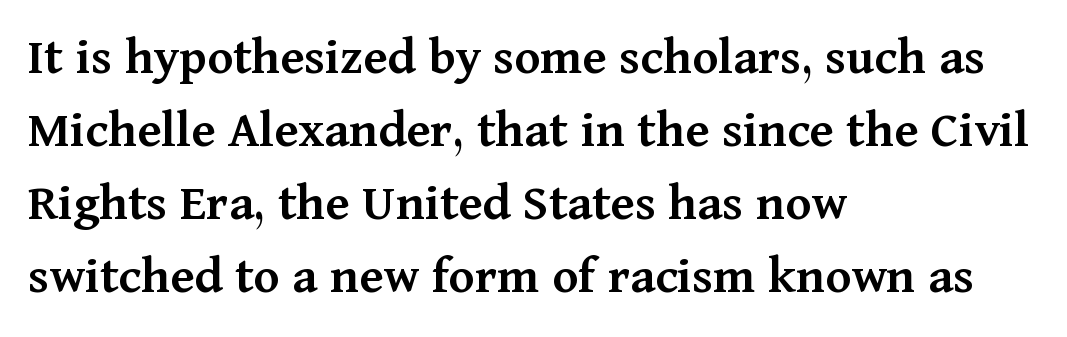
The image shows 54 px semibold serif type, upright; set left-aligned, normal line spacing (1.35x), normal letter spacing, not underlined; medium stroke contrast and a medium x-height.
